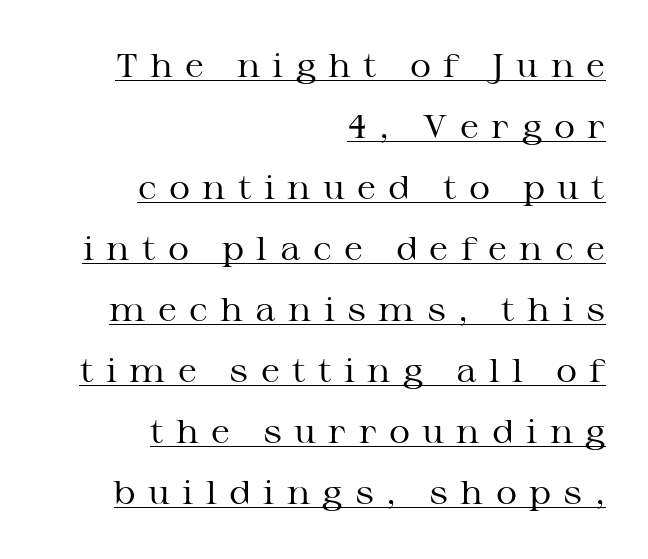
This rendering widens character spacing well past its baseline value. You could not count columns in this text — the font is proportionally spaced. Unbolded letterforms with no extra heft. Has an underline been added? It has.
